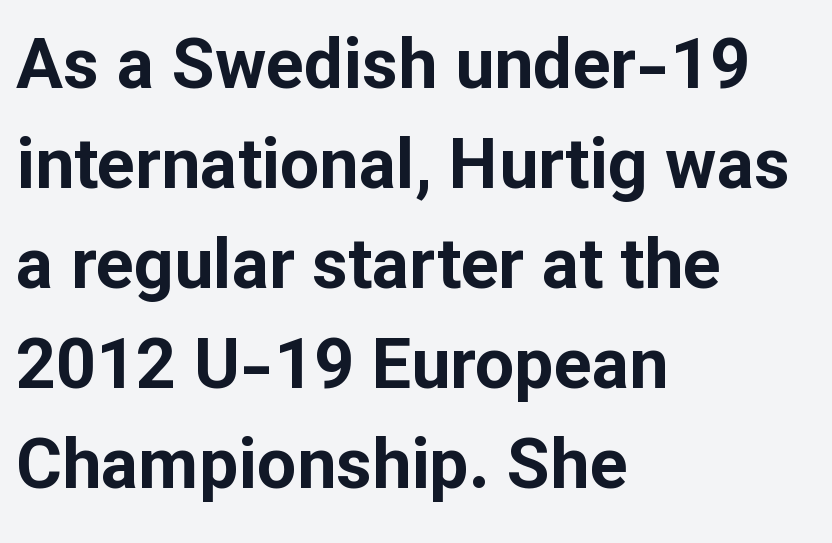
{"serif": "no", "italic": "no", "bold": "yes", "weight": "bold", "width": "normal", "stroke_contrast": "low", "x_height": "medium", "monospaced": "no", "underline": "no", "align": "left", "line_spacing": "normal", "line_spacing_ratio": 1.43, "letter_spacing": "normal", "letter_spacing_em": 0.0, "glyph_px": 70}
